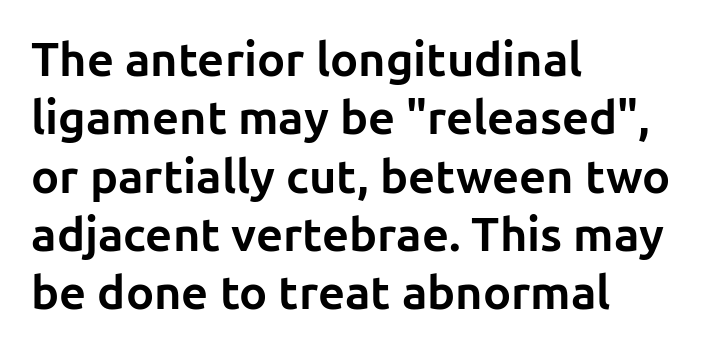
{"serif": "no", "italic": "no", "bold": "yes", "weight": "bold", "width": "normal", "stroke_contrast": "low", "x_height": "medium", "monospaced": "no", "underline": "no", "align": "left", "line_spacing_ratio": 1.24, "letter_spacing": "normal", "letter_spacing_em": 0.0, "glyph_px": 47}
